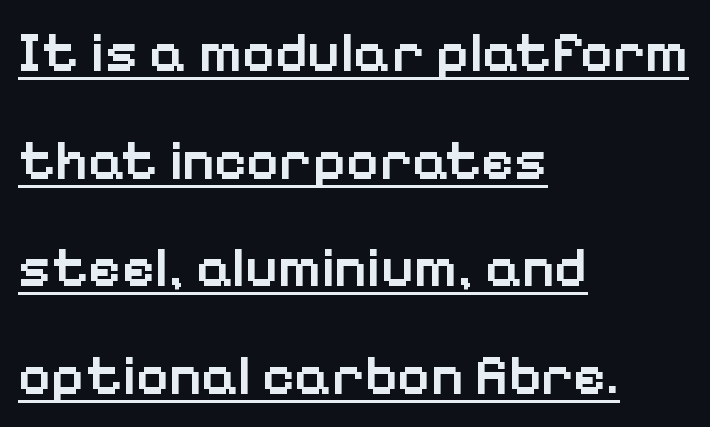
Q: Is the text bold? A: Semi-bold.
Q: Is the text italic (slanted)? A: No, it is upright.
Q: Is the typeface a serif or a sans-serif typeface? A: Sans-serif.
Q: Is the text underlined? A: Yes.
Q: How is the paragraph aligned? A: Left-aligned.
Q: Is the spacing between letters normal or unusually wide? A: Normal.
Q: Is the spacing between lines tight, normal or loose? A: Loose.
Q: Width (condensed, normal, or wide)? A: Normal.
Q: Stroke contrast? A: Low.
Q: x-height? A: Medium.
Q: Monospaced? A: No.
